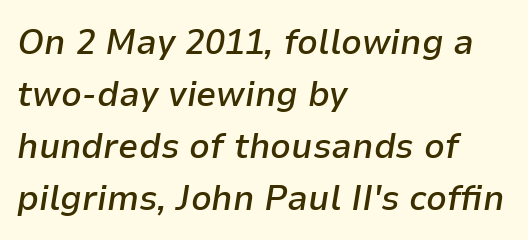
The image shows 36 px semibold type, italic (leaning right); set left-aligned, normal line spacing (1.44x), normal letter spacing, not underlined; low stroke contrast and a medium x-height.
